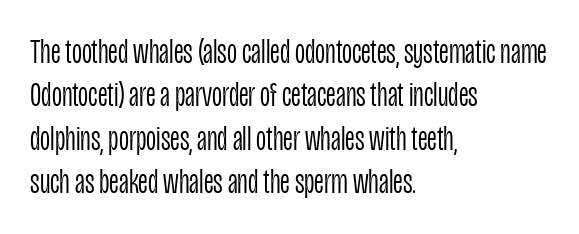
Q: Is the text bold? A: No.
Q: Is the text italic (slanted)? A: No, it is upright.
Q: Is the typeface a serif or a sans-serif typeface? A: Sans-serif.
Q: Is the text underlined? A: No.
Q: How is the paragraph aligned? A: Left-aligned.
Q: Is the spacing between letters normal or unusually wide? A: Normal.
Q: Width (condensed, normal, or wide)? A: Condensed.
Q: Stroke contrast? A: Low.
Q: x-height? A: Large.
Q: Monospaced? A: No.
